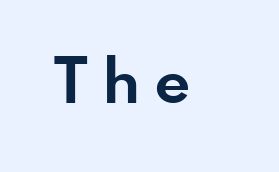
The image shows 62 px bold sans-serif type, upright; set unusually wide letter spacing (+0.25 em), not underlined; low stroke contrast and a small x-height.
